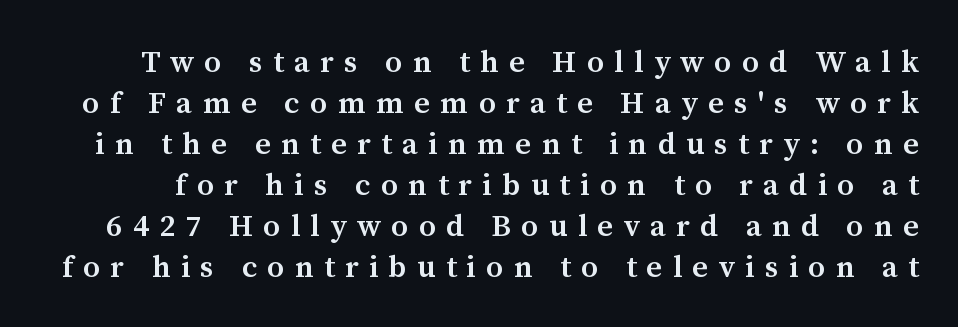
{"serif": "yes", "italic": "no", "bold": "semi", "weight": "semibold", "width": "normal", "stroke_contrast": "medium", "x_height": "medium", "monospaced": "no", "underline": "no", "line_spacing": "normal", "line_spacing_ratio": 1.32, "letter_spacing": "wide", "letter_spacing_em": 0.33, "glyph_px": 31}
